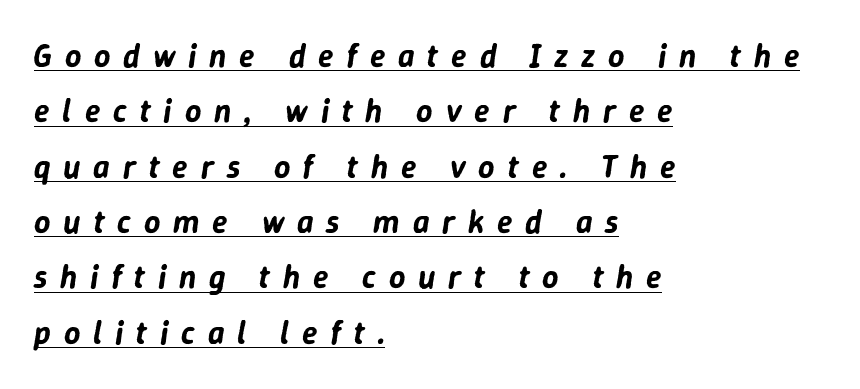
{"italic": "yes", "lean": "right", "slant_degrees": 9, "width": "normal", "stroke_contrast": "low", "x_height": "medium", "monospaced": "no", "underline": "yes", "align": "left", "line_spacing_ratio": 1.73, "letter_spacing": "wide", "letter_spacing_em": 0.4, "glyph_px": 32}
